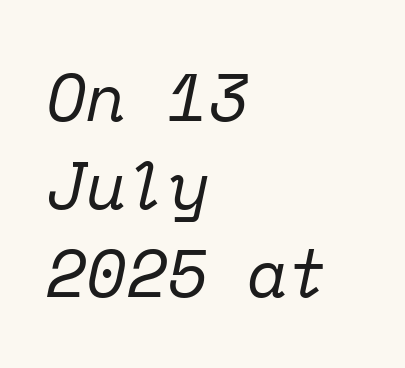
The image shows 66 px regular-weight serif type, italic (leaning right), monospaced; set left-aligned, normal line spacing (1.33x), normal letter spacing, not underlined; low stroke contrast and a medium x-height.
